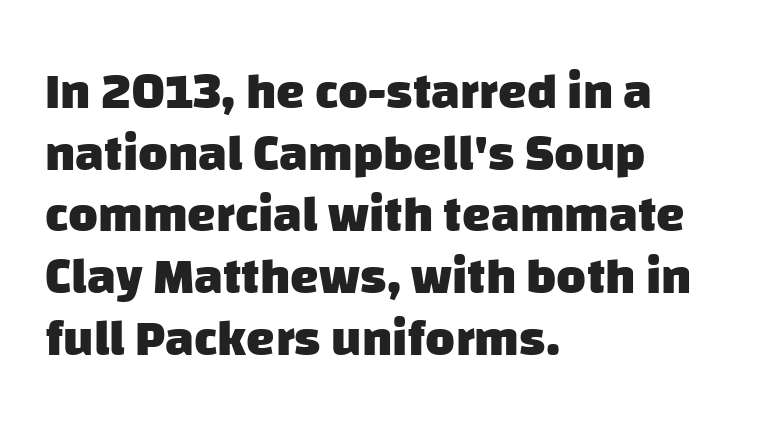
The image shows 51 px heavy sans-serif type; set left-aligned, line spacing 1.21x, normal letter spacing, not underlined; low stroke contrast and a large x-height.
